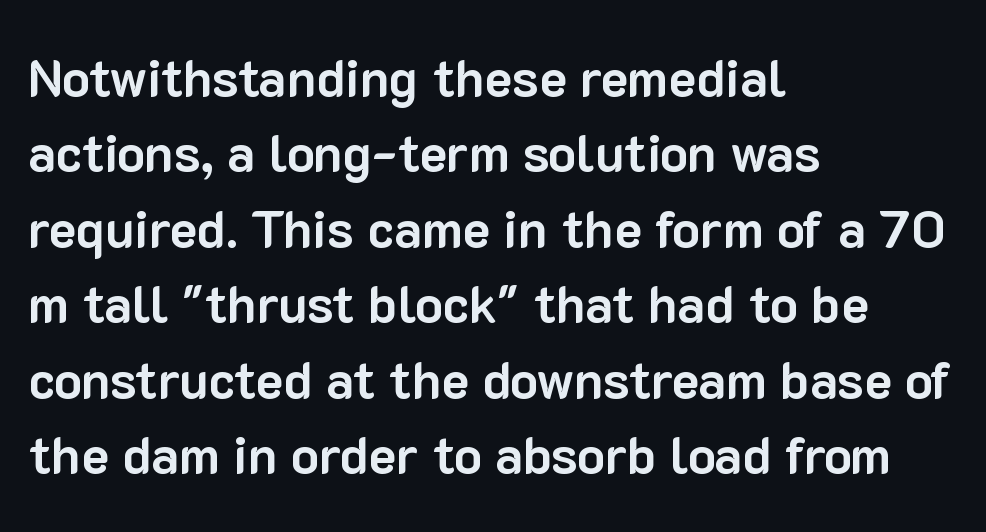
Q: Is the text bold? A: Yes.
Q: Is the text italic (slanted)? A: No, it is upright.
Q: Is the typeface a serif or a sans-serif typeface? A: Sans-serif.
Q: Is the text underlined? A: No.
Q: How is the paragraph aligned? A: Left-aligned.
Q: Is the spacing between letters normal or unusually wide? A: Normal.
Q: Is the spacing between lines tight, normal or loose? A: Normal.
Q: Width (condensed, normal, or wide)? A: Normal.
Q: Stroke contrast? A: Low.
Q: x-height? A: Medium.
Q: Monospaced? A: No.
